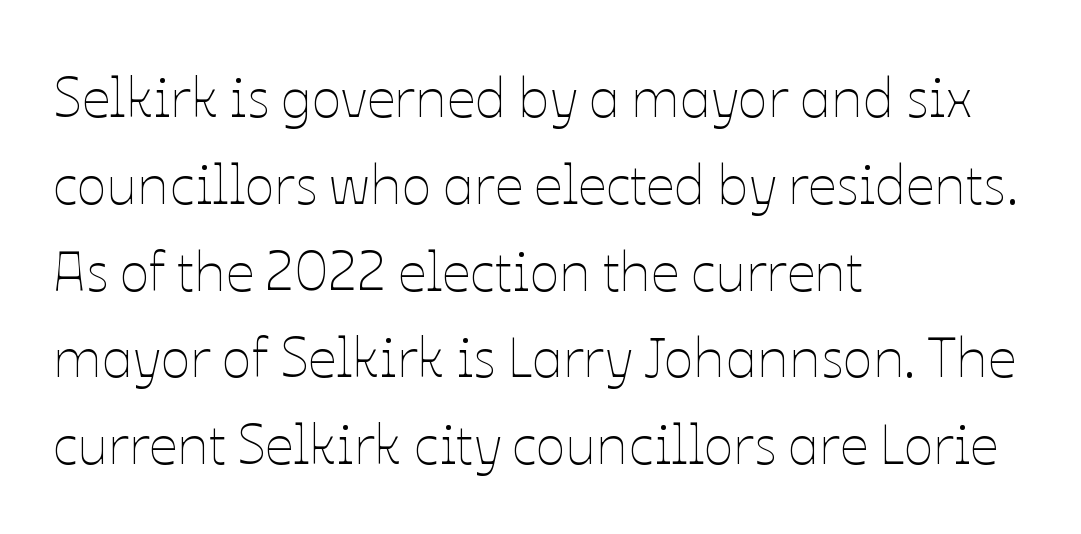
Q: Is the text bold? A: No.
Q: Is the text italic (slanted)? A: No, it is upright.
Q: Is the text underlined? A: No.
Q: How is the paragraph aligned? A: Left-aligned.
Q: Is the spacing between letters normal or unusually wide? A: Normal.
Q: Is the spacing between lines tight, normal or loose? A: Normal.
Q: Width (condensed, normal, or wide)? A: Normal.
Q: Stroke contrast? A: Low.
Q: x-height? A: Medium.
Q: Monospaced? A: No.
